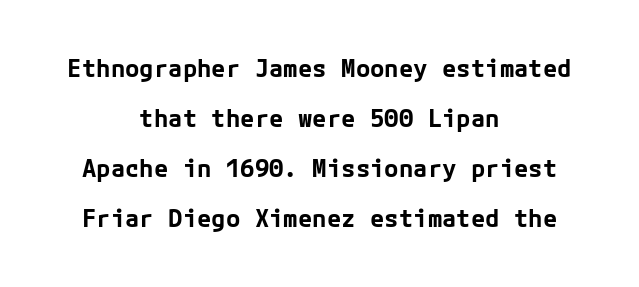
The image shows 24 px bold type, upright; set centered, loose line spacing (2.09x), normal letter spacing, not underlined.
